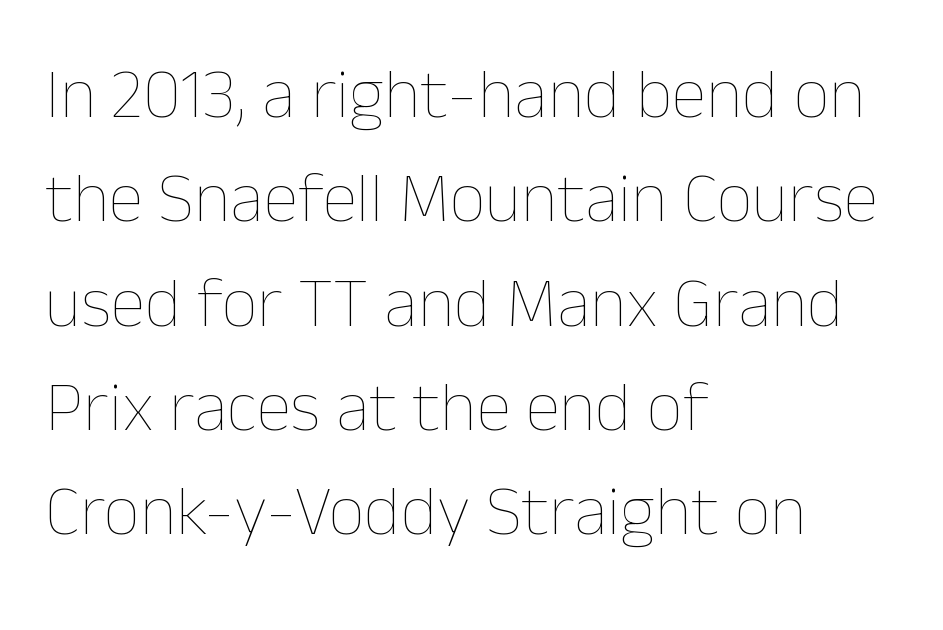
A typesetter would call this leading conventional body-copy spacing. In terms of letterspacing, this is plain default setting. The typesetter chose a ragged-right arrangement here. Is this a fixed-width face? No — the glyphs have proportional, varying widths.
